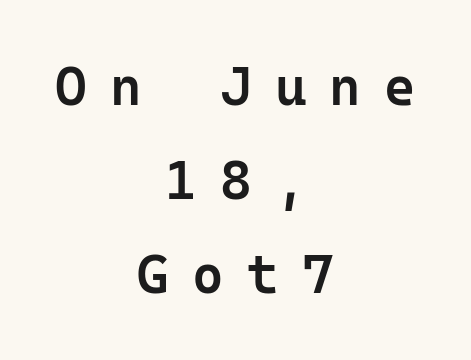
The image shows 54 px semibold sans-serif type, upright, monospaced; set centered, line spacing 1.74x, unusually wide letter spacing (+0.43 em), not underlined; low stroke contrast and a medium x-height.
